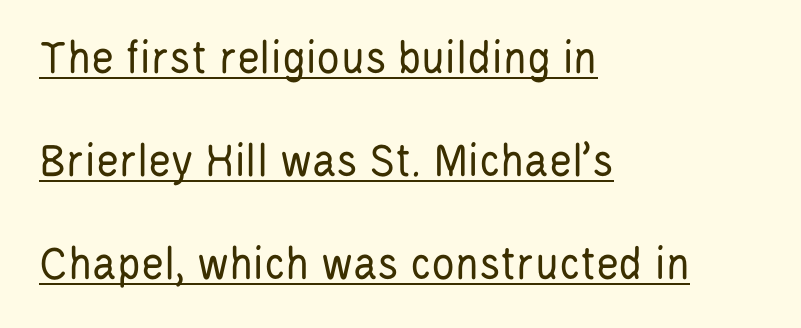
Q: Is the text bold? A: No.
Q: Is the text italic (slanted)? A: No, it is upright.
Q: Is the typeface a serif or a sans-serif typeface? A: Sans-serif.
Q: Is the text underlined? A: Yes.
Q: How is the paragraph aligned? A: Left-aligned.
Q: Is the spacing between letters normal or unusually wide? A: Normal.
Q: Is the spacing between lines tight, normal or loose? A: Loose.
Q: Width (condensed, normal, or wide)? A: Condensed.
Q: Stroke contrast? A: Low.
Q: x-height? A: Large.
Q: Monospaced? A: No.
